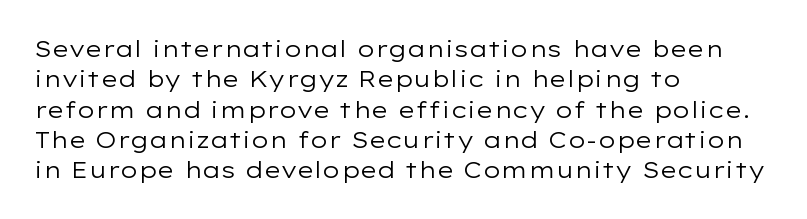
The space directly below the letters is spotless. Caption: standard tracking, unaltered. Vertically, the passage feels balanced, rows spaced as you'd expect. Does the lettering tilt? It doesn't — this is upright.
